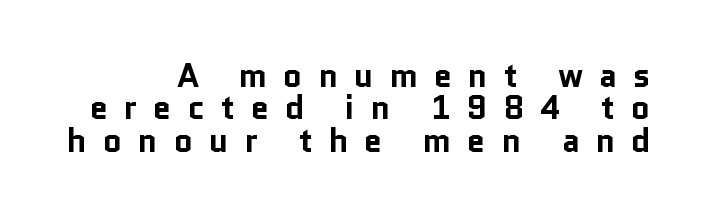
The image shows 33 px bold sans-serif type, upright; set tight line spacing (0.98x), unusually wide letter spacing (+0.48 em), not underlined; low stroke contrast and a medium x-height.
